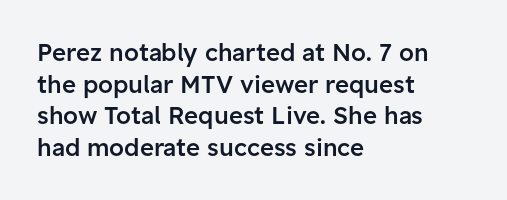
The image shows 24 px text type, upright; set left-aligned, normal line spacing (1.32x), normal letter spacing, not underlined.
